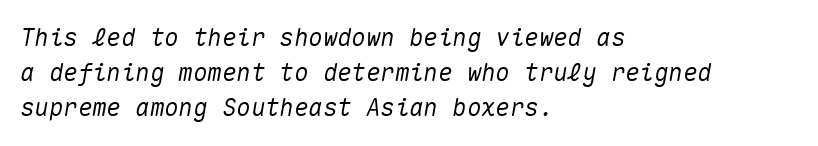
Q: Is the text italic (slanted)? A: Yes, it leans right by about 10 degrees.
Q: Is the text underlined? A: No.
Q: How is the paragraph aligned? A: Left-aligned.
Q: Is the spacing between letters normal or unusually wide? A: Normal.
Q: Is the spacing between lines tight, normal or loose? A: Normal.
